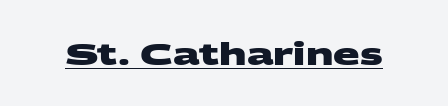
How heavy is the stroke? Heavy — this is a bold. The sample's only ornament is a line tracing under the words. Check where the strokes stop: nothing finishes them off — pure sans. A typesetter would call this proportional, since set widths differ per character. The tracking reads as untouched default to a designer's eye.
